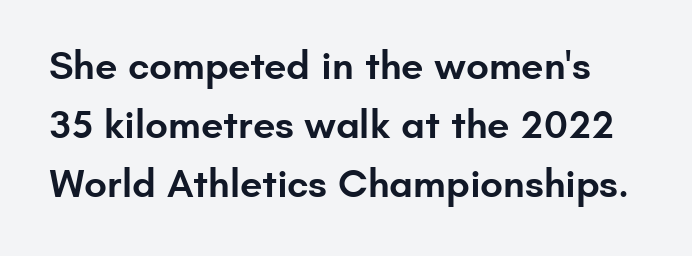
{"serif": "no", "italic": "no", "bold": "semi", "weight": "semibold", "width": "normal", "stroke_contrast": "low", "x_height": "small", "monospaced": "no", "underline": "no", "line_spacing": "normal", "line_spacing_ratio": 1.47, "letter_spacing": "normal", "letter_spacing_em": 0.0, "glyph_px": 40}
